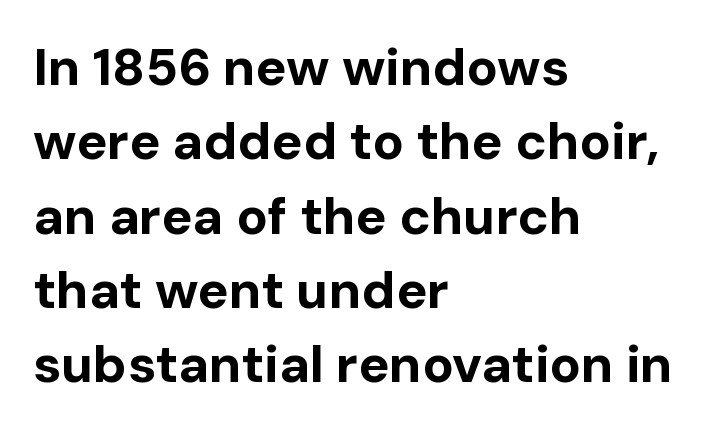
{"serif": "no", "italic": "no", "bold": "yes", "weight": "bold", "width": "normal", "stroke_contrast": "low", "x_height": "medium", "monospaced": "no", "underline": "no", "align": "left", "line_spacing": "normal", "line_spacing_ratio": 1.43, "letter_spacing": "normal", "letter_spacing_em": 0.0, "glyph_px": 52}
